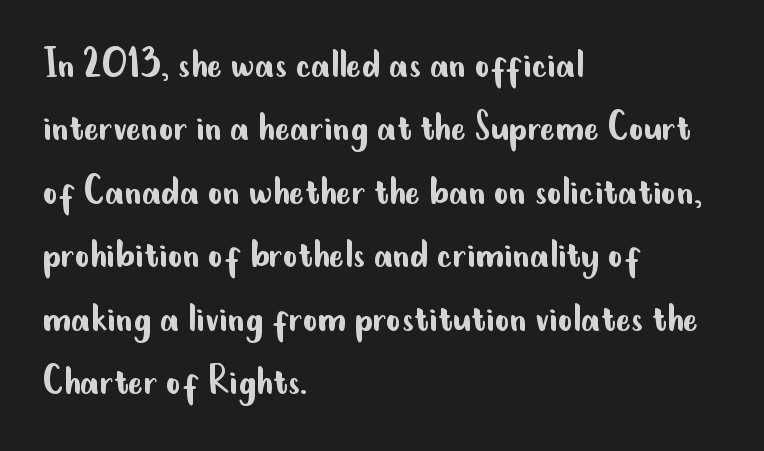
Casual observation: everything's shoved over to the left. I'd call this a sans setting — the letters go barefoot. Tall strokes in this sample are plumb rather than angled. The passage shown is not bold in any degree. The passage shown is not underscored anywhere. The passage shown is typed in a proportional face where columns would drift.
